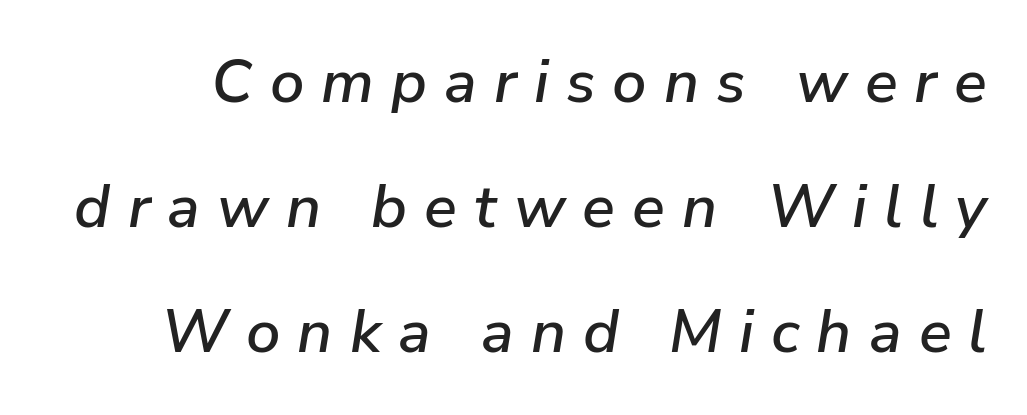
{"italic": "yes", "lean": "right", "slant_degrees": 9, "width": "normal", "stroke_contrast": "low", "x_height": "medium", "monospaced": "no", "underline": "no", "line_spacing": "loose", "line_spacing_ratio": 2.05, "letter_spacing": "wide", "letter_spacing_em": 0.28, "glyph_px": 61}
